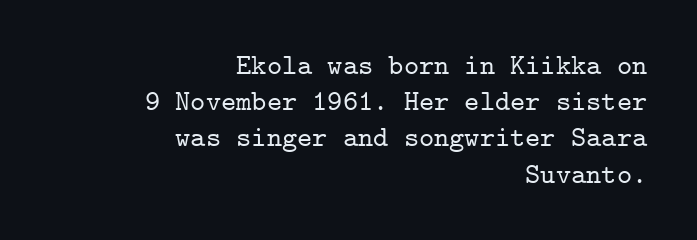
Q: Is the text italic (slanted)? A: No, it is upright.
Q: Is the typeface a serif or a sans-serif typeface? A: Serif.
Q: Is the text underlined? A: No.
Q: How is the paragraph aligned? A: Right-aligned.
Q: Is the spacing between letters normal or unusually wide? A: Normal.
Q: Is the spacing between lines tight, normal or loose? A: Normal.
Q: Width (condensed, normal, or wide)? A: Normal.
Q: Stroke contrast? A: Low.
Q: x-height? A: Medium.
Q: Monospaced? A: Yes.
